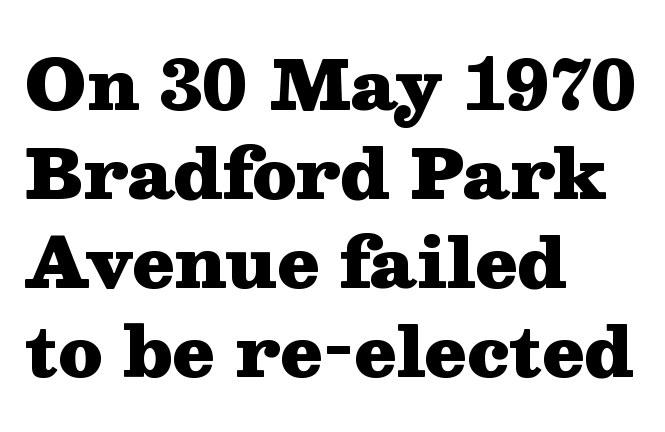
Q: Is the text bold? A: Yes.
Q: Is the text italic (slanted)? A: No, it is upright.
Q: Is the typeface a serif or a sans-serif typeface? A: Serif.
Q: Is the text underlined? A: No.
Q: How is the paragraph aligned? A: Left-aligned.
Q: Is the spacing between letters normal or unusually wide? A: Normal.
Q: Is the spacing between lines tight, normal or loose? A: Normal.
Q: Width (condensed, normal, or wide)? A: Wide.
Q: Stroke contrast? A: Medium.
Q: x-height? A: Medium.
Q: Monospaced? A: No.
